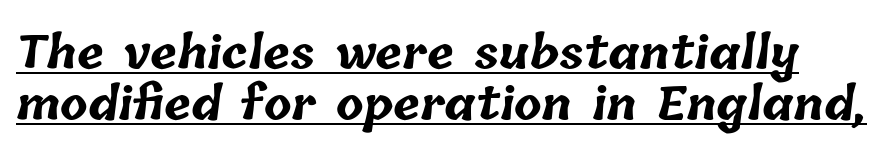
{"bold": "yes", "weight": "bold", "width": "normal", "stroke_contrast": "low", "x_height": "medium", "monospaced": "no", "underline": "yes", "line_spacing": "tight", "line_spacing_ratio": 1.13, "letter_spacing": "normal", "letter_spacing_em": 0.0, "glyph_px": 45}
